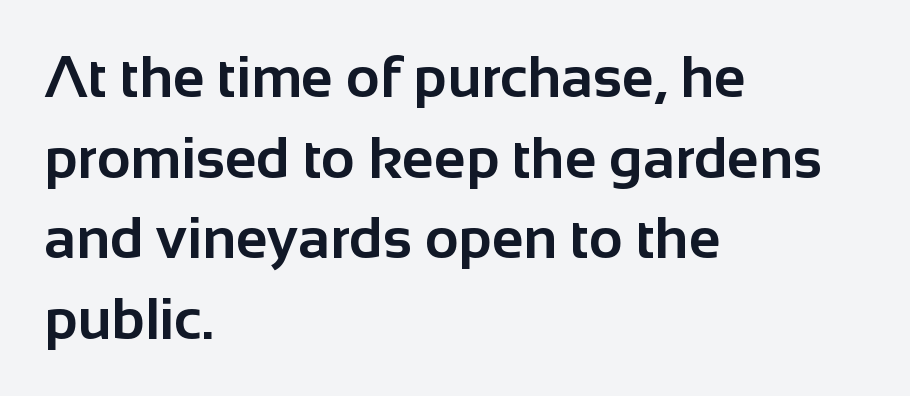
{"serif": "no", "italic": "no", "bold": "yes", "weight": "bold", "width": "normal", "stroke_contrast": "low", "x_height": "medium", "monospaced": "no", "underline": "no", "align": "left", "line_spacing": "normal", "line_spacing_ratio": 1.39, "letter_spacing": "normal", "letter_spacing_em": 0.0, "glyph_px": 58}
